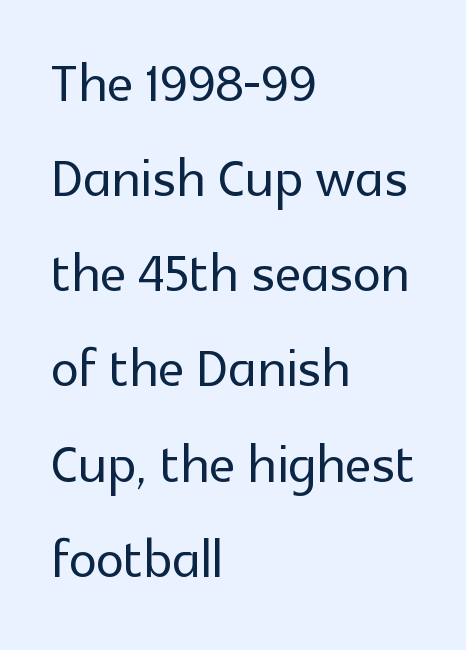
{"serif": "no", "italic": "no", "width": "normal", "x_height": "medium", "monospaced": "no", "underline": "no", "align": "left", "line_spacing": "normal", "line_spacing_ratio": 1.34, "letter_spacing": "normal", "letter_spacing_em": 0.0, "glyph_px": 71}
